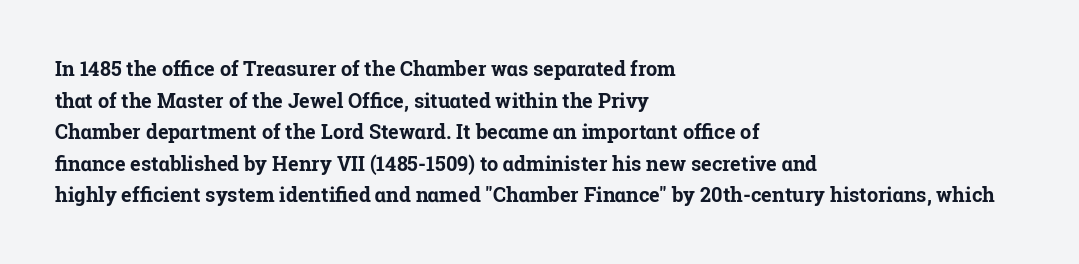
{"italic": "no", "bold": "yes", "underline": "no", "align": "left", "line_spacing": "normal", "line_spacing_ratio": 1.58, "letter_spacing": "normal", "letter_spacing_em": 0.0, "glyph_px": 20}
